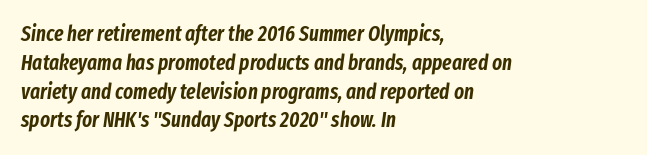
{"italic": "yes", "lean": "right", "slant_degrees": 8, "underline": "no", "align": "left", "line_spacing": "normal", "line_spacing_ratio": 1.37, "letter_spacing": "normal", "letter_spacing_em": 0.0, "glyph_px": 21}
